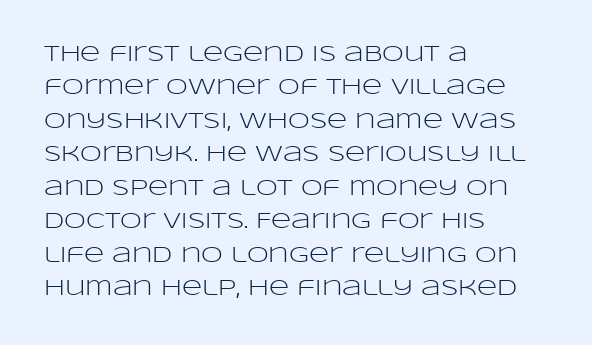
{"italic": "no", "bold": "no", "underline": "no", "align": "left", "line_spacing": "normal", "line_spacing_ratio": 1.52, "letter_spacing": "normal", "letter_spacing_em": 0.0, "glyph_px": 22}
